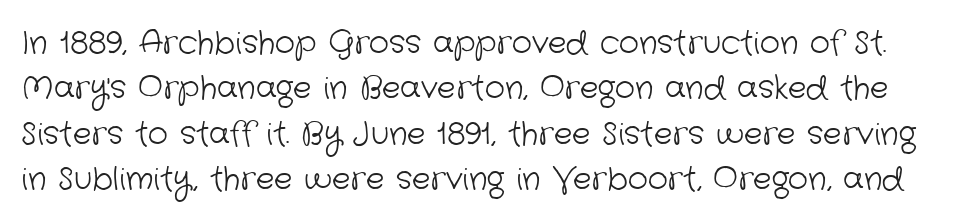
The letters advance in unequal steps, a hallmark of proportional type. The weight tops out at a normal text grade. Short note: letters normally spaced. The words here are not underlined. Horizontal bands of white between lines are of average thickness.
